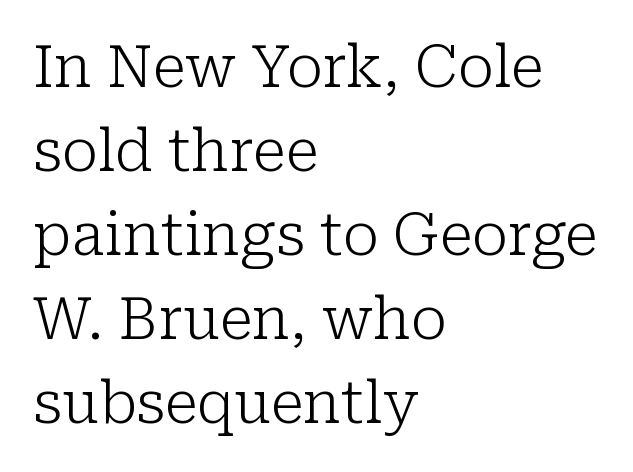
The image shows 58 px light serif type, upright; set left-aligned, normal line spacing (1.45x), normal letter spacing, not underlined; low stroke contrast and a medium x-height.
